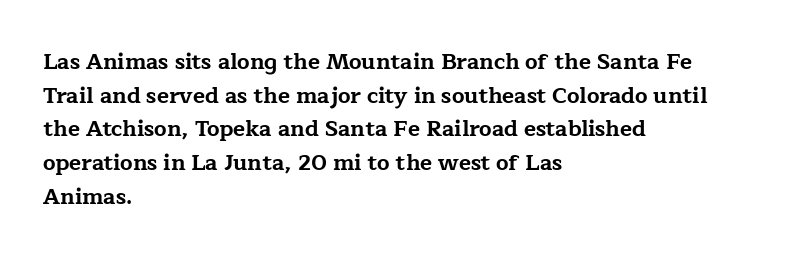
{"italic": "no", "bold": "yes", "underline": "no", "align": "left", "line_spacing": "normal", "line_spacing_ratio": 1.53, "letter_spacing": "normal", "letter_spacing_em": 0.0, "glyph_px": 22}
